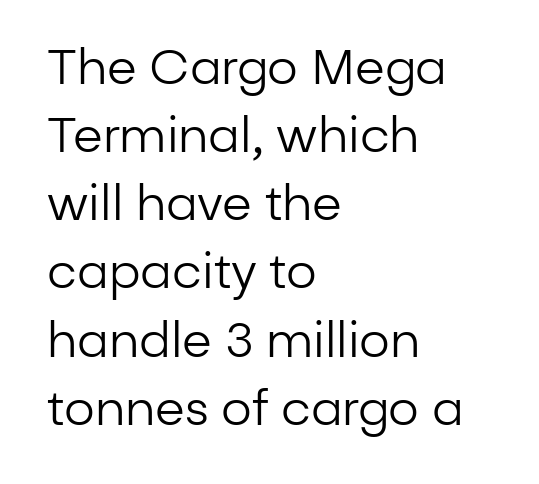
Q: Is the text bold? A: No.
Q: Is the text italic (slanted)? A: No, it is upright.
Q: Is the typeface a serif or a sans-serif typeface? A: Sans-serif.
Q: Is the text underlined? A: No.
Q: How is the paragraph aligned? A: Left-aligned.
Q: Is the spacing between letters normal or unusually wide? A: Normal.
Q: Is the spacing between lines tight, normal or loose? A: Normal.
Q: Width (condensed, normal, or wide)? A: Normal.
Q: Stroke contrast? A: Low.
Q: x-height? A: Medium.
Q: Monospaced? A: No.
